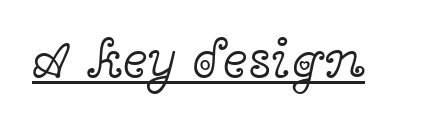
The image shows 53 px light, wide serif type; set normal letter spacing, underlined; a medium x-height.
